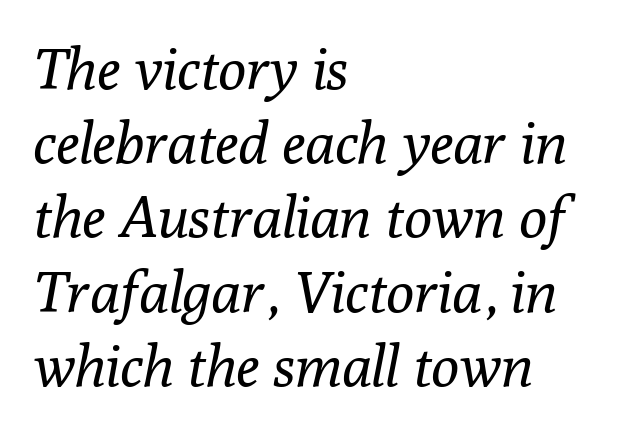
Students, observe: this is what conventionally led text looks like. Spacing verdict: proportional, widths tailored to each character. These glyphs show unthickened strokes, regular width or finer. Rule under the text: the space is simply empty. What stands out about the letter spacing? Nothing — it is the standard amount. Old-style or modern, the face here clearly has serifs.
